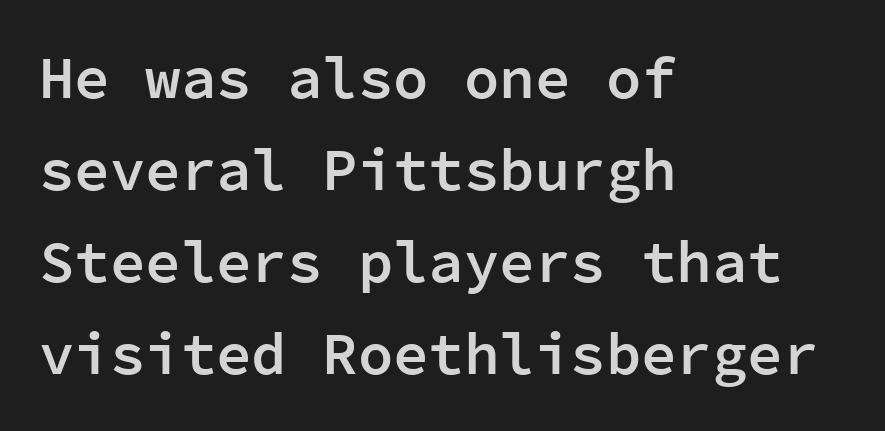
This block has exactly the height ordinary leading produces. A sans-serif font was chosen for this passage. This sample uses plain, unmodified letter spacing. Visually the block forms a straight wall on the left and a jagged coastline on the right. Descenders are the only things crossing below the line. The rendering uses typewriter-style spacing with identical character cells.
